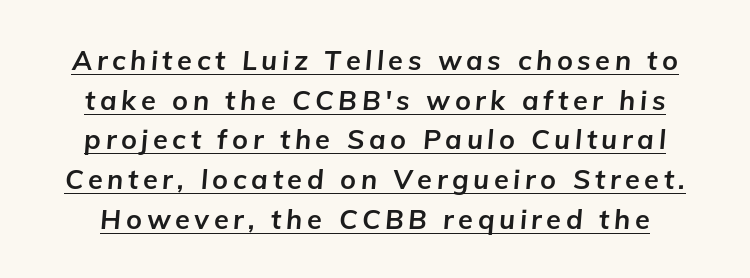
{"italic": "yes", "lean": "right", "slant_degrees": 5, "bold": "yes", "underline": "yes", "line_spacing": "normal", "line_spacing_ratio": 1.47, "glyph_px": 27}
